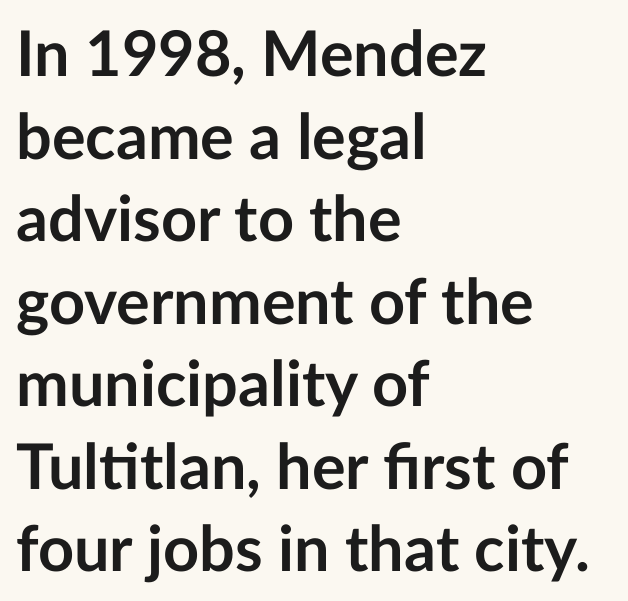
The image shows 63 px semibold sans-serif type, upright; set left-aligned, normal line spacing (1.31x), normal letter spacing, not underlined; low stroke contrast and a medium x-height.
